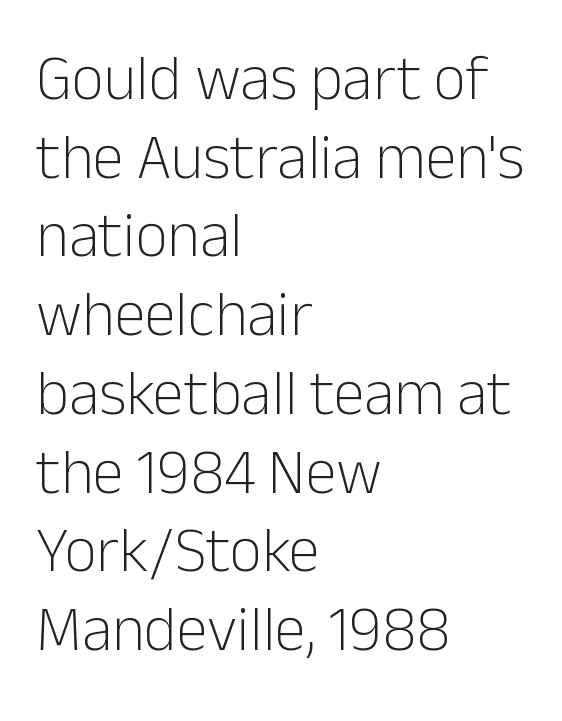
{"serif": "no", "italic": "no", "bold": "no", "weight": "light", "width": "normal", "stroke_contrast": "low", "x_height": "medium", "monospaced": "no", "underline": "no", "align": "left", "line_spacing": "normal", "line_spacing_ratio": 1.25, "letter_spacing": "normal", "letter_spacing_em": 0.0, "glyph_px": 63}
